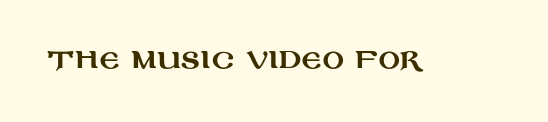
The image shows 27 px text type, upright; set normal letter spacing, not underlined.
